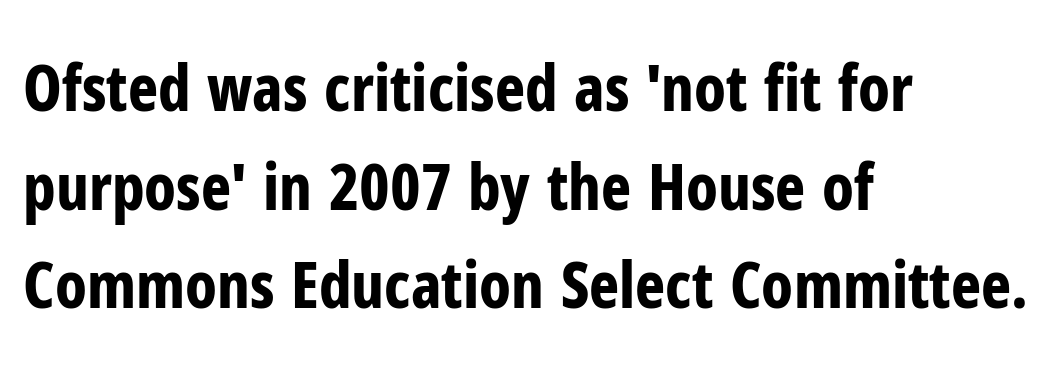
{"serif": "no", "italic": "no", "bold": "yes", "weight": "bold", "width": "condensed", "stroke_contrast": "low", "x_height": "medium", "monospaced": "no", "underline": "no", "align": "left", "line_spacing": "normal", "line_spacing_ratio": 1.54, "letter_spacing": "normal", "letter_spacing_em": 0.0, "glyph_px": 64}
